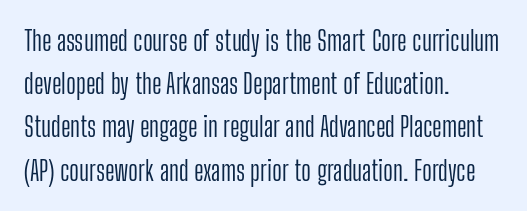
{"italic": "no", "bold": "no", "underline": "no", "align": "left", "line_spacing": "normal", "line_spacing_ratio": 1.6, "letter_spacing": "normal", "letter_spacing_em": 0.0, "glyph_px": 27}
